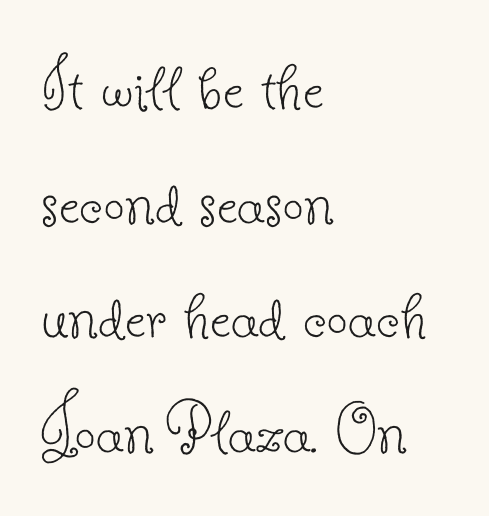
{"serif": "yes", "italic": "no", "bold": "no", "weight": "thin", "width": "normal", "stroke_contrast": "low", "x_height": "small", "monospaced": "no", "underline": "no", "align": "left", "line_spacing": "normal", "line_spacing_ratio": 1.55, "letter_spacing": "normal", "letter_spacing_em": 0.0, "glyph_px": 74}
